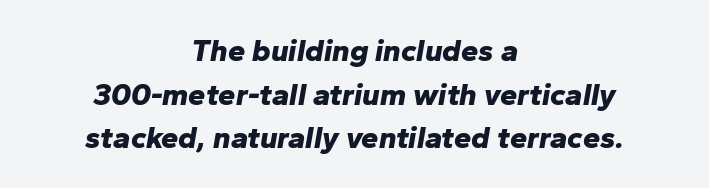
{"italic": "yes", "lean": "right", "slant_degrees": 10, "bold": "yes", "weight": "bold", "width": "normal", "stroke_contrast": "low", "x_height": "medium", "monospaced": "no", "underline": "no", "align": "center", "line_spacing": "normal", "line_spacing_ratio": 1.41, "letter_spacing": "normal", "letter_spacing_em": 0.0, "glyph_px": 31}
